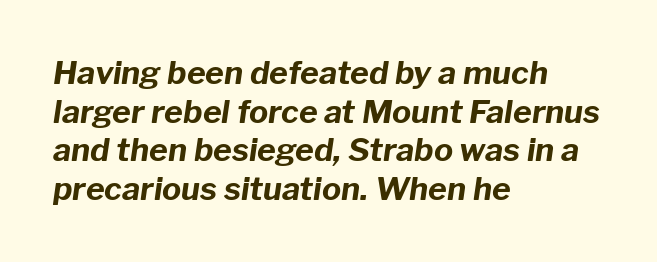
{"italic": "yes", "lean": "right", "slant_degrees": 8, "bold": "yes", "weight": "bold", "width": "normal", "stroke_contrast": "low", "x_height": "medium", "monospaced": "no", "underline": "no", "align": "left", "line_spacing_ratio": 1.21, "letter_spacing": "normal", "letter_spacing_em": 0.0, "glyph_px": 32}
